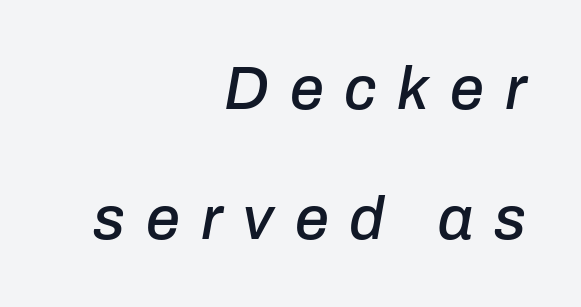
Has an underline been added? It has not. Line spacing here is loose. Students, note that the glyphs here are deliberately spaced far apart. Does the lettering tilt? It does — this is italic. The letters advance in unequal steps, a hallmark of proportional type. In CSS terms this would be text-align: right.
